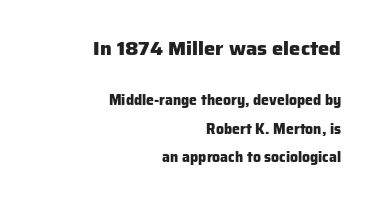
Q: Is the text bold? A: Yes.
Q: Is the text italic (slanted)? A: No, it is upright.
Q: Is the text underlined? A: No.
Q: How is the paragraph aligned? A: Right-aligned.
Q: Is the spacing between letters normal or unusually wide? A: Normal.
Q: Is the spacing between lines tight, normal or loose? A: Loose.
Q: Which block of text is set in a larger size, the first (top) or the second (bottom)? A: The first (top) one.
